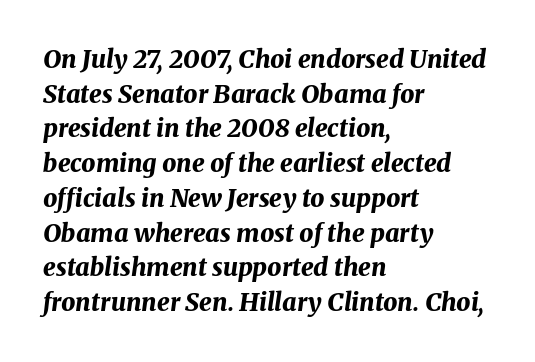
The image shows 25 px bold type, italic (leaning right); set left-aligned, normal line spacing (1.39x), normal letter spacing, not underlined.
